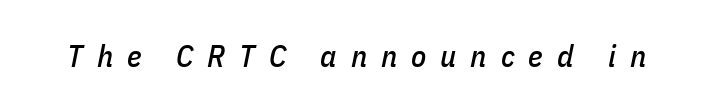
Q: Is the text italic (slanted)? A: Yes, it leans right by about 11 degrees.
Q: Is the text underlined? A: No.
Q: Is the spacing between letters normal or unusually wide? A: Unusually wide.
Q: Width (condensed, normal, or wide)? A: Condensed.
Q: Stroke contrast? A: Low.
Q: x-height? A: Medium.
Q: Monospaced? A: No.
